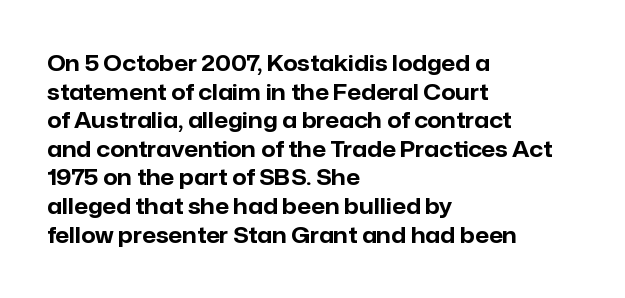
Q: Is the text bold? A: Yes.
Q: Is the text italic (slanted)? A: No, it is upright.
Q: Is the text underlined? A: No.
Q: How is the paragraph aligned? A: Left-aligned.
Q: Is the spacing between letters normal or unusually wide? A: Normal.
Q: Is the spacing between lines tight, normal or loose? A: Normal.
